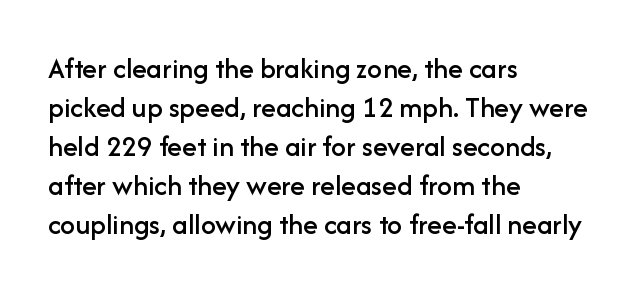
{"serif": "no", "italic": "no", "width": "normal", "stroke_contrast": "low", "x_height": "medium", "monospaced": "no", "underline": "no", "align": "left", "line_spacing": "normal", "line_spacing_ratio": 1.3, "letter_spacing": "normal", "letter_spacing_em": 0.0, "glyph_px": 30}
